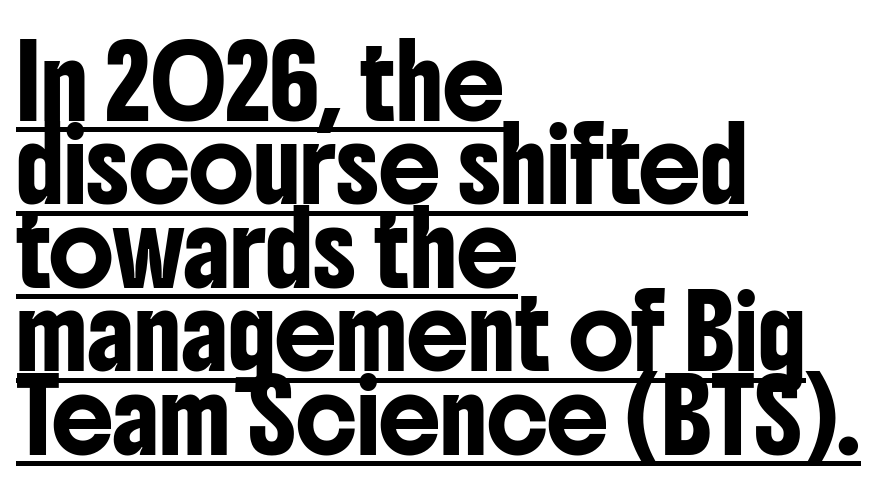
{"serif": "no", "italic": "no", "width": "condensed", "stroke_contrast": "low", "x_height": "medium", "monospaced": "no", "underline": "yes", "align": "left", "line_spacing_ratio": 1.21, "letter_spacing": "normal", "letter_spacing_em": 0.0, "glyph_px": 69}
